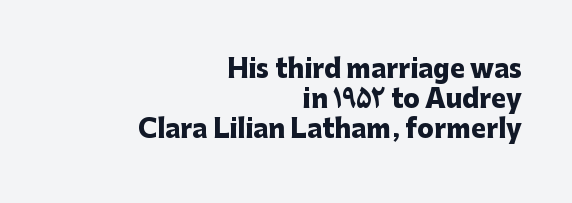
Letter spacing: default. Posture: vertical. The typesetter chose a ragged-left arrangement here. Underline: absent. Each glyph is drawn with heavy, bold strokes.
